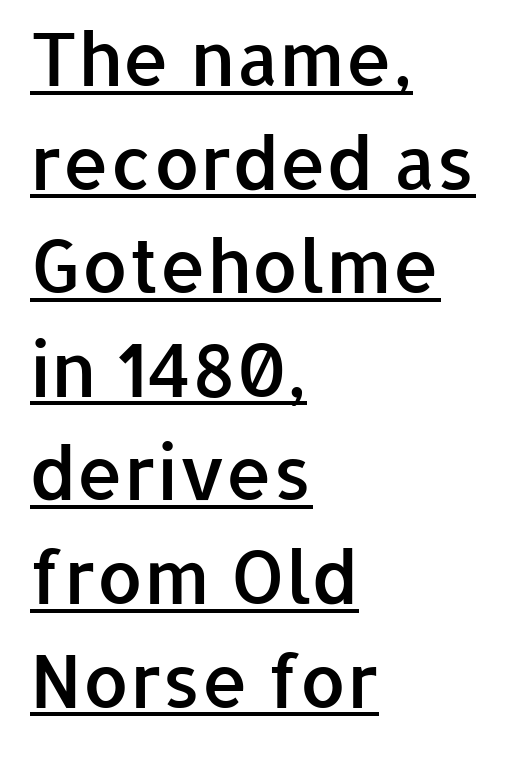
Characters follow at the spacing the type designer built in. This is the in-between weight designers call semibold or demi. Regarding serifs, this sample does without them. A classic flush-left, rag-right setting is used for this passage. The typesetter has applied underlining to the passage shown. This sample has the flowing, uneven cadence of proportional lettering.
